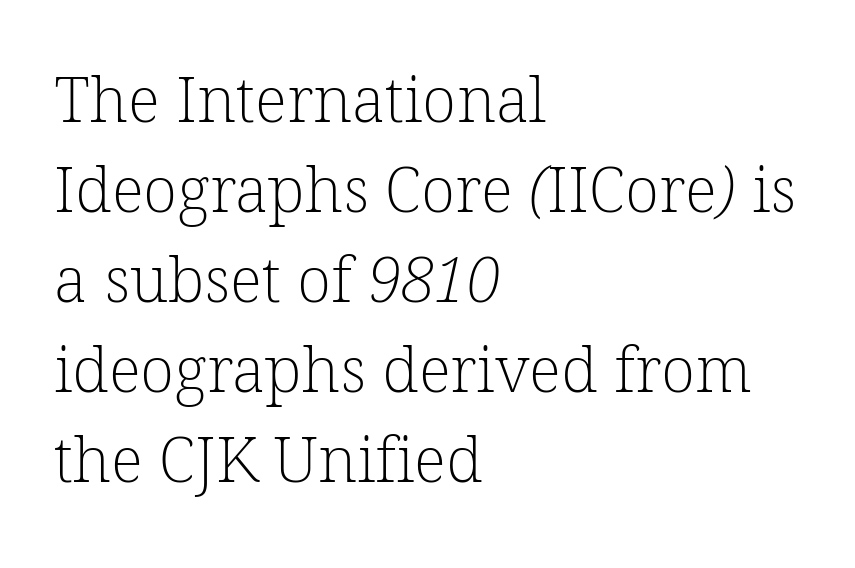
This is not heavy type; no bold has been used. Quick note: underline off. You can tell from the footed stems that serif type was used. This sample has the flowing, uneven cadence of proportional lettering. Tracking value appears to be zero — textbook default spacing.
